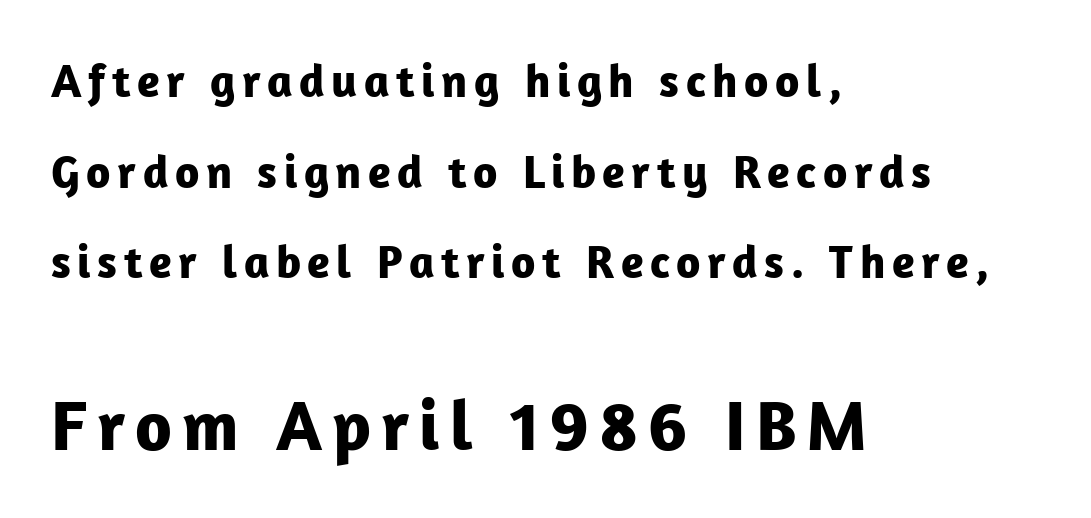
This layout puts the modest block above and the oversized block below. Note the varied advance widths — an 'i' is clearly narrower than an 'm'. Weight: bold. A great deal of white space separates one row of letters from the next.
